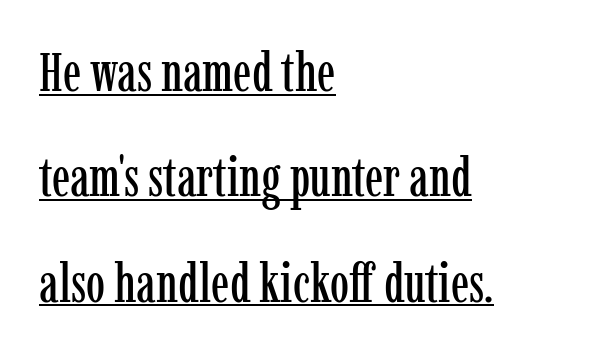
Q: Is the text italic (slanted)? A: No, it is upright.
Q: Is the typeface a serif or a sans-serif typeface? A: Serif.
Q: Is the text underlined? A: Yes.
Q: How is the paragraph aligned? A: Left-aligned.
Q: Is the spacing between letters normal or unusually wide? A: Normal.
Q: Is the spacing between lines tight, normal or loose? A: Loose.
Q: Width (condensed, normal, or wide)? A: Condensed.
Q: Stroke contrast? A: Low.
Q: x-height? A: Medium.
Q: Monospaced? A: No.
